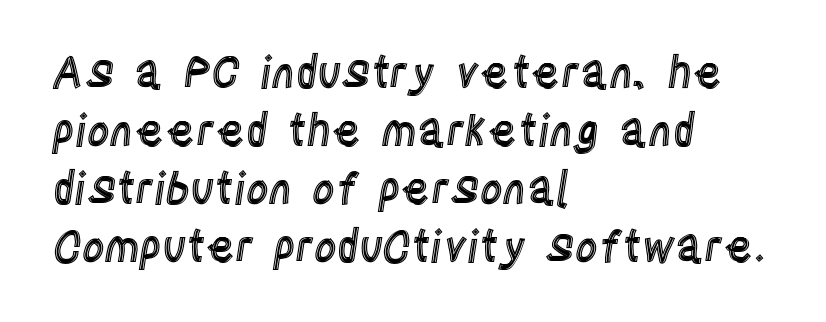
{"width": "condensed", "x_height": "large", "monospaced": "no", "underline": "no", "align": "left", "line_spacing": "normal", "line_spacing_ratio": 1.32, "letter_spacing": "normal", "letter_spacing_em": 0.0, "glyph_px": 44}
